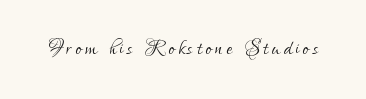
Type without underlining. Think of a printed novel: that variable character pitch is what you see here. Is the type heavy? It reads as light-to-regular instead.
